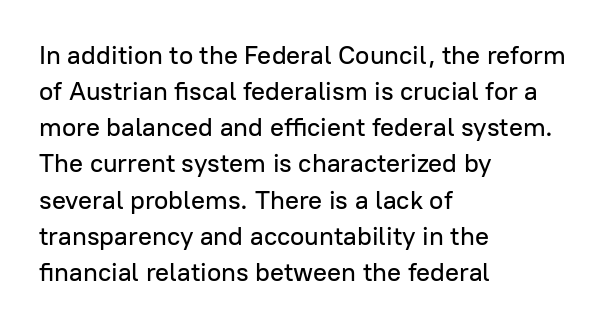
{"italic": "no", "underline": "no", "align": "left", "line_spacing": "normal", "line_spacing_ratio": 1.39, "letter_spacing": "normal", "letter_spacing_em": 0.0, "glyph_px": 26}
